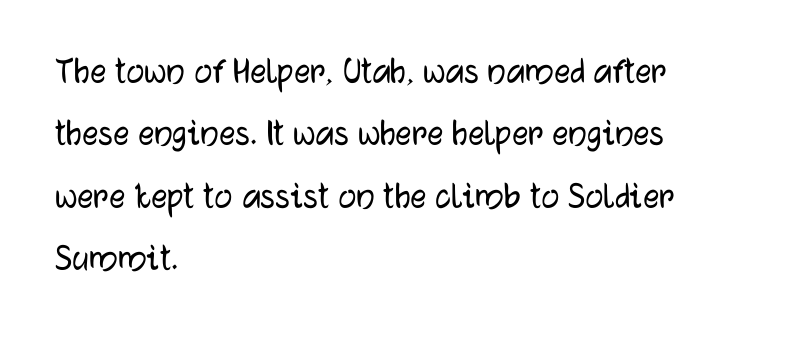
The image shows 40 px sans-serif type, upright; set left-aligned, normal line spacing (1.56x), normal letter spacing, not underlined; low stroke contrast and a medium x-height.
